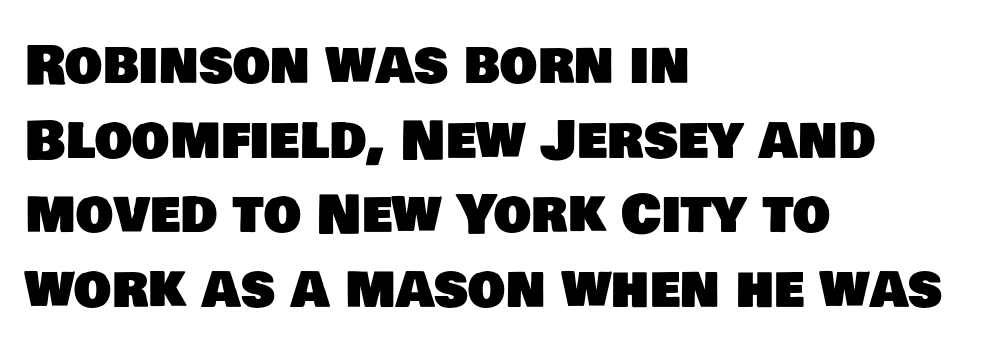
A clean baseline with only descenders dipping below it. Evenly set lines give the paragraph a standard silhouette. Nothing sits at the stroke ends, so this counts as sans-serif. Line beginnings align vertically; line endings do not. In terms of letterspacing, this is plain default setting.
